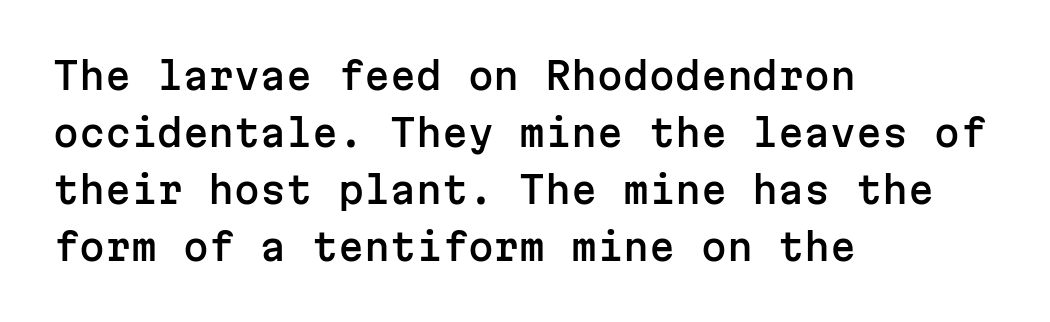
{"serif": "no", "italic": "no", "width": "normal", "stroke_contrast": "low", "x_height": "medium", "monospaced": "yes", "underline": "no", "align": "left", "line_spacing": "normal", "line_spacing_ratio": 1.54, "letter_spacing": "normal", "letter_spacing_em": 0.0, "glyph_px": 37}
